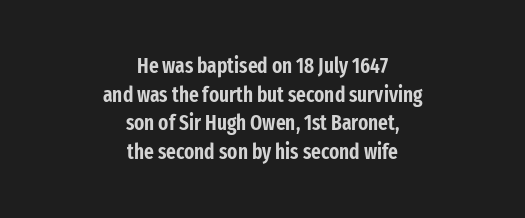
Nobody drew a line under any word here. The font's upright variant was chosen for this text. Successive baselines arrive at the customary interval. The rendering positions every line midway between the sides.
